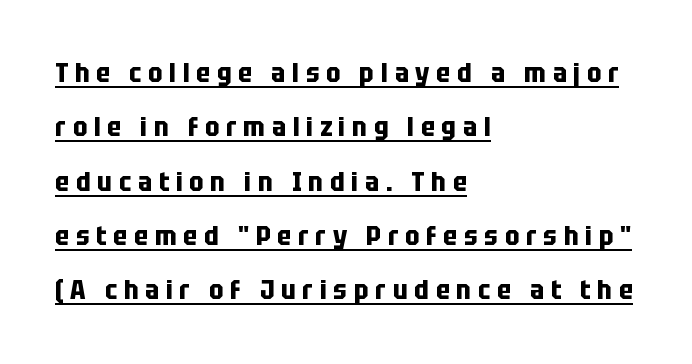
The words here are underlined. Casual observation: everything's shoved over to the left. Look at the stroke-to-counter ratio: heavy, a bold. The passage shown stacks its lines with a broad gap.
